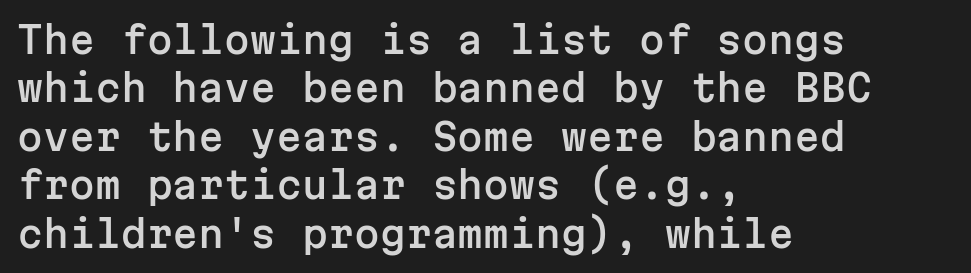
This sample uses plain, unmodified letter spacing. Spacing verdict: monospaced, one width for all characters. Horizontal bands of white between lines are of average thickness. The font family rendered here belongs to the sans-serif group. This is roman type, the default non-slanted kind. Words float on clear page, feet unadorned.
